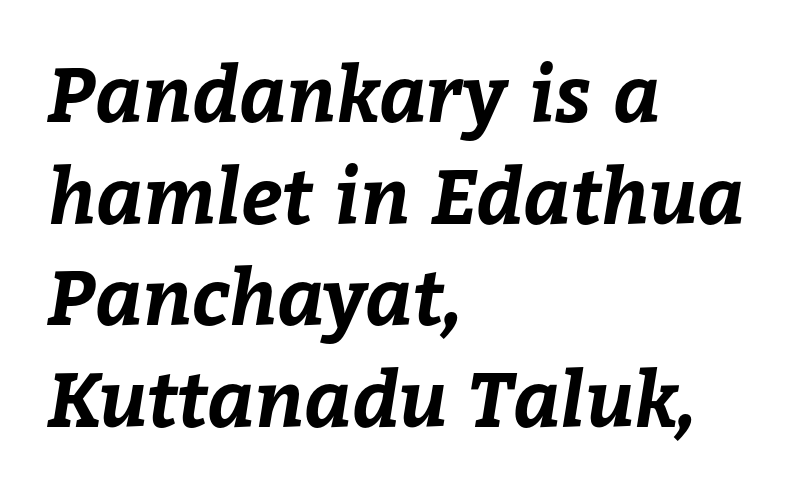
Q: Is the text bold? A: Yes.
Q: Is the text underlined? A: No.
Q: How is the paragraph aligned? A: Left-aligned.
Q: Is the spacing between letters normal or unusually wide? A: Normal.
Q: Is the spacing between lines tight, normal or loose? A: Normal.
Q: Width (condensed, normal, or wide)? A: Normal.
Q: Stroke contrast? A: Low.
Q: x-height? A: Medium.
Q: Monospaced? A: No.
